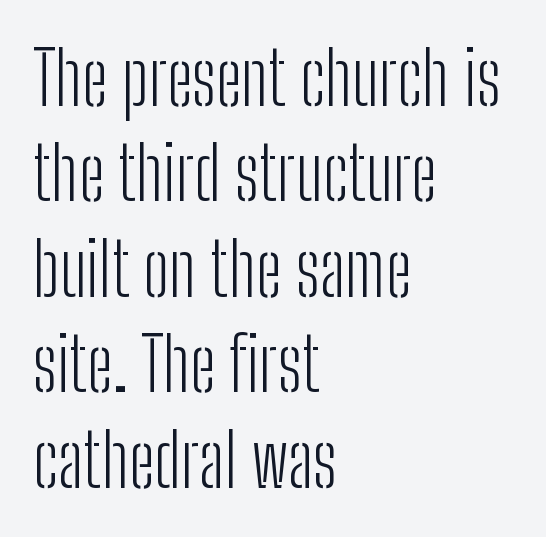
The gaps between neighbouring characters are ordinary and unremarkable. Does the leading feel generous? No, just average. Do the characters align in a grid? No, the font is proportional. The foot of each line stays bare and open.
